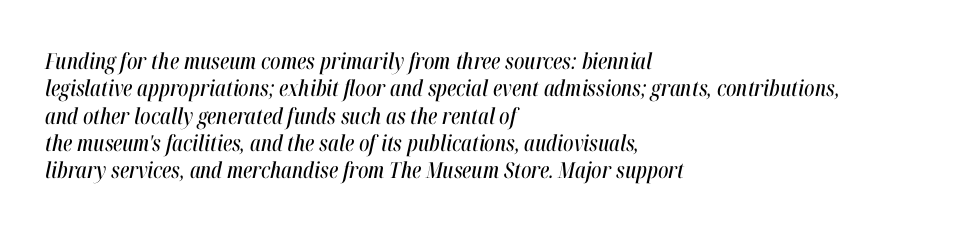
{"italic": "yes", "lean": "right", "slant_degrees": 12, "underline": "no", "align": "left", "line_spacing_ratio": 1.24, "letter_spacing": "normal", "letter_spacing_em": 0.0, "glyph_px": 22}
